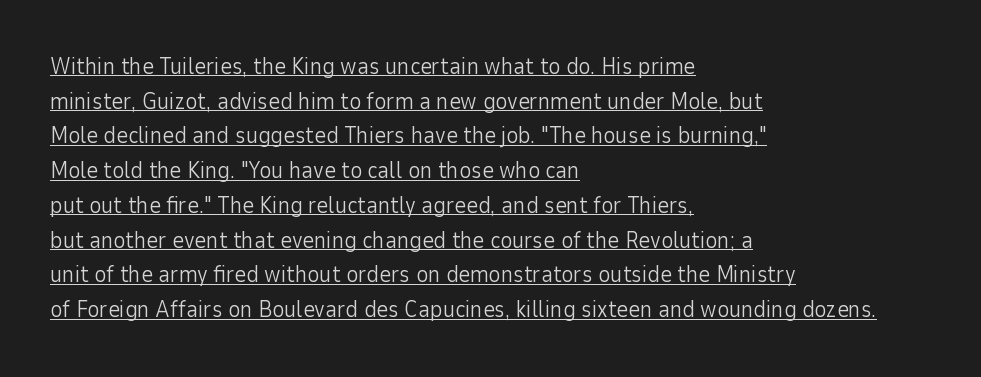
{"italic": "no", "bold": "no", "underline": "yes", "align": "left", "line_spacing": "normal", "line_spacing_ratio": 1.51, "letter_spacing": "normal", "letter_spacing_em": 0.0, "glyph_px": 23}
